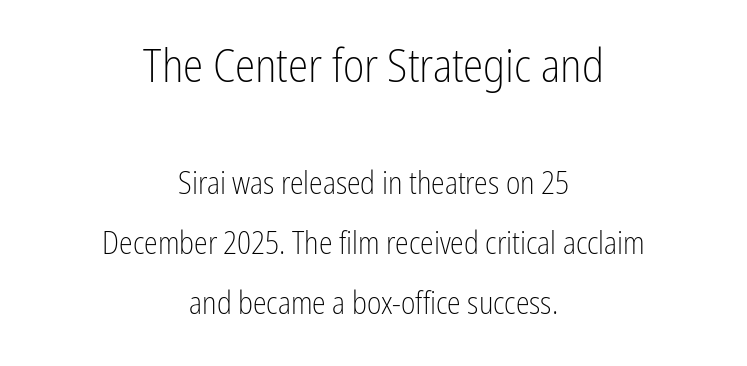
Q: Is the text bold? A: No.
Q: Is the text italic (slanted)? A: No, it is upright.
Q: Is the typeface a serif or a sans-serif typeface? A: Sans-serif.
Q: Is the text underlined? A: No.
Q: How is the paragraph aligned? A: Centered.
Q: Is the spacing between letters normal or unusually wide? A: Normal.
Q: Is the spacing between lines tight, normal or loose? A: Loose.
Q: Which block of text is set in a larger size, the first (top) or the second (bottom)? A: The first (top) one.
Q: Width (condensed, normal, or wide)? A: Condensed.
Q: Stroke contrast? A: Low.
Q: x-height? A: Medium.
Q: Monospaced? A: No.
